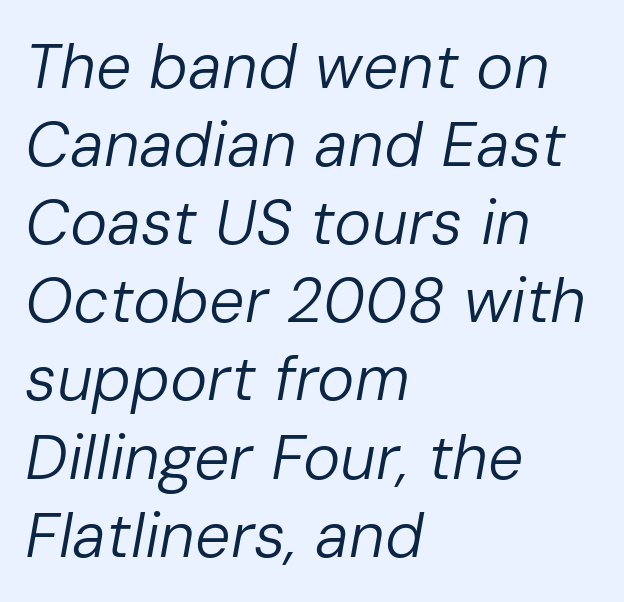
Q: Is the text bold? A: No.
Q: Is the text italic (slanted)? A: Yes, it leans right by about 10 degrees.
Q: Is the text underlined? A: No.
Q: How is the paragraph aligned? A: Left-aligned.
Q: Is the spacing between letters normal or unusually wide? A: Normal.
Q: Width (condensed, normal, or wide)? A: Normal.
Q: Stroke contrast? A: Low.
Q: x-height? A: Medium.
Q: Monospaced? A: No.
